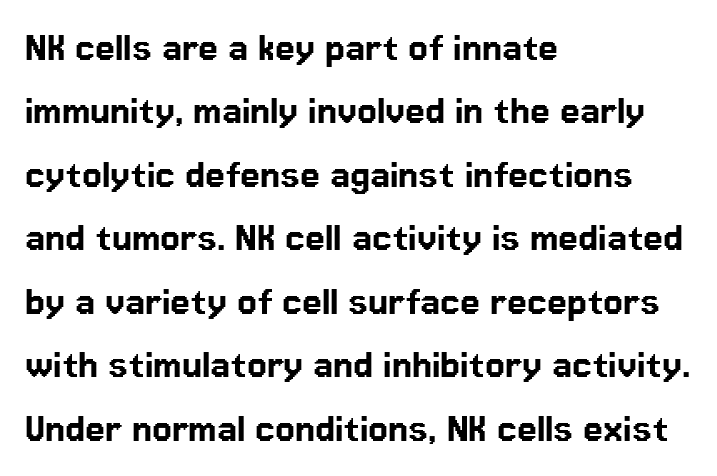
Q: Is the text italic (slanted)? A: No, it is upright.
Q: Is the typeface a serif or a sans-serif typeface? A: Sans-serif.
Q: Is the text underlined? A: No.
Q: How is the paragraph aligned? A: Left-aligned.
Q: Is the spacing between letters normal or unusually wide? A: Normal.
Q: Is the spacing between lines tight, normal or loose? A: Normal.
Q: Width (condensed, normal, or wide)? A: Normal.
Q: Stroke contrast? A: Low.
Q: x-height? A: Medium.
Q: Monospaced? A: No.
